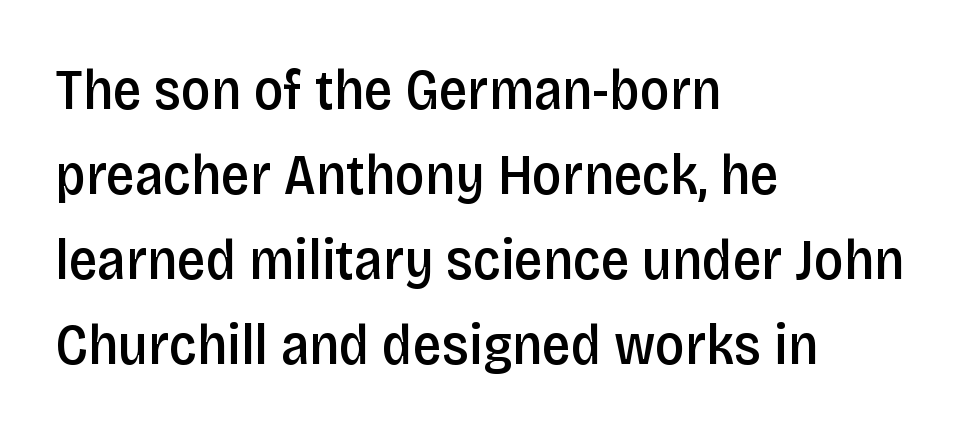
Q: Is the text bold? A: Semi-bold.
Q: Is the text italic (slanted)? A: No, it is upright.
Q: Is the typeface a serif or a sans-serif typeface? A: Sans-serif.
Q: Is the text underlined? A: No.
Q: How is the paragraph aligned? A: Left-aligned.
Q: Is the spacing between letters normal or unusually wide? A: Normal.
Q: Is the spacing between lines tight, normal or loose? A: Normal.
Q: Width (condensed, normal, or wide)? A: Condensed.
Q: Stroke contrast? A: Low.
Q: x-height? A: Large.
Q: Monospaced? A: No.
